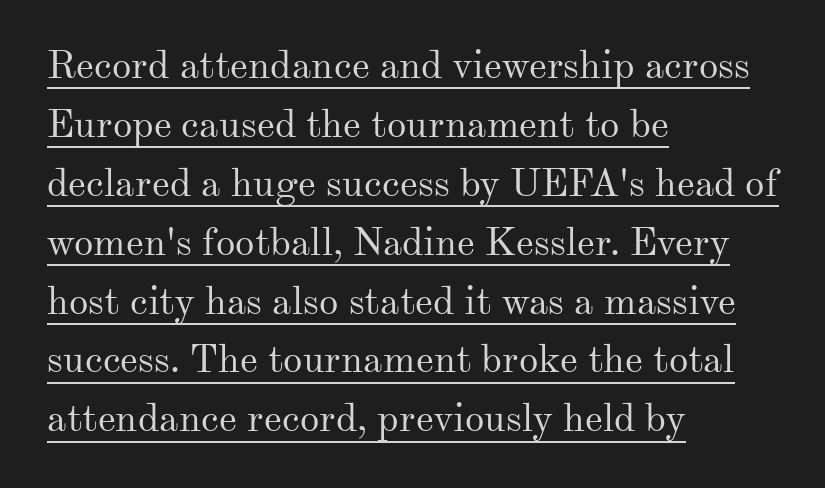
The image shows 39 px regular-weight serif type, upright; set left-aligned, normal line spacing (1.51x), normal letter spacing, underlined; medium stroke contrast and a small x-height.
